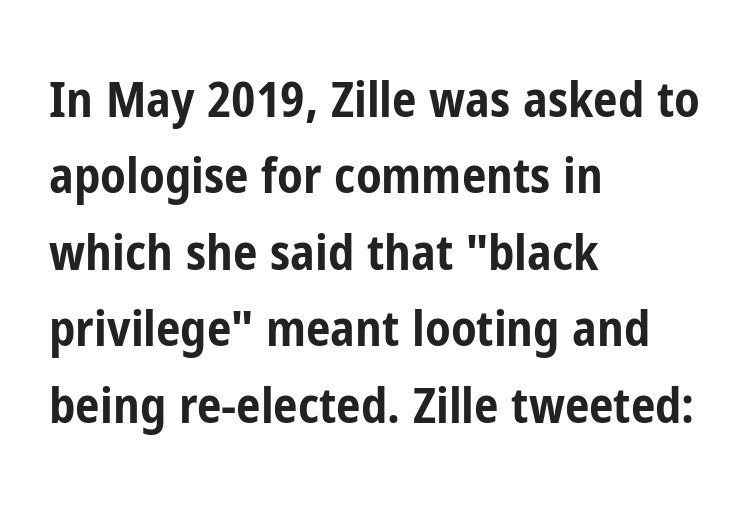
The image shows 49 px bold, condensed sans-serif type, upright; set left-aligned, normal line spacing (1.56x), normal letter spacing, not underlined; low stroke contrast and a medium x-height.
